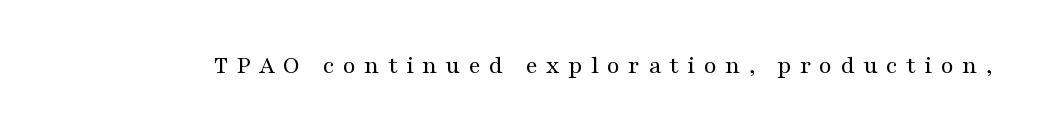
Q: Is the text bold? A: No.
Q: Is the text italic (slanted)? A: No, it is upright.
Q: Is the text underlined? A: No.
Q: Is the spacing between letters normal or unusually wide? A: Unusually wide.
